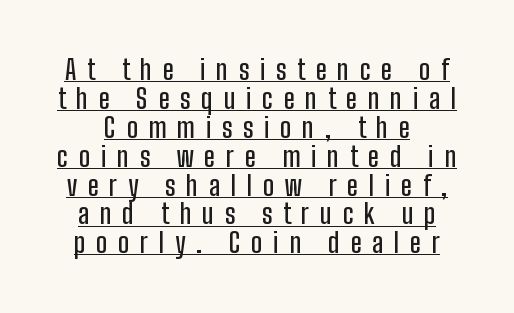
Q: Is the text italic (slanted)? A: No, it is upright.
Q: Is the text underlined? A: Yes.
Q: Is the spacing between letters normal or unusually wide? A: Unusually wide.
Q: Is the spacing between lines tight, normal or loose? A: Tight.
